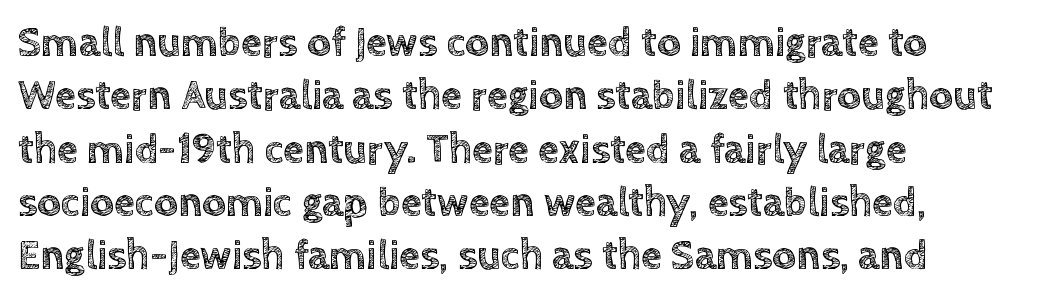
The rendering uses a moderate line-height, typical for paragraphs. The type sits square on the baseline with zero lean. Words appear dense and cohesive because spacing is normal. Caption: multi-line text, flush left, ragged right.
